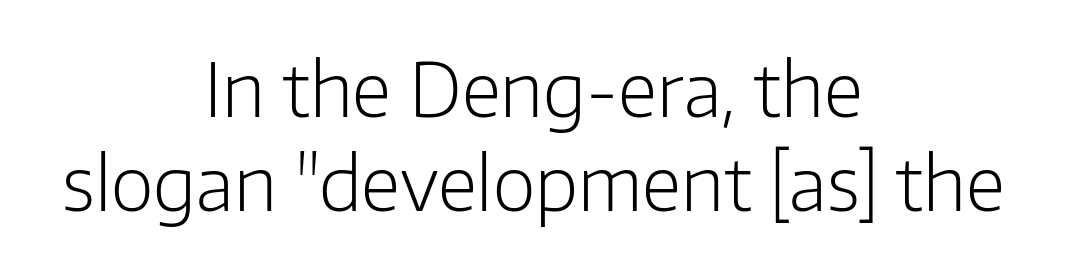
These lines are rendered in a variable-pitch font. Look at the bottom of the vertical strokes: they stop flat, with no serifs. This rendering features lettering with no underline. This sample is center-justified, so both line endings float freely. Does the leading feel generous? No, just average. Italic: no, the glyphs are upright roman.
